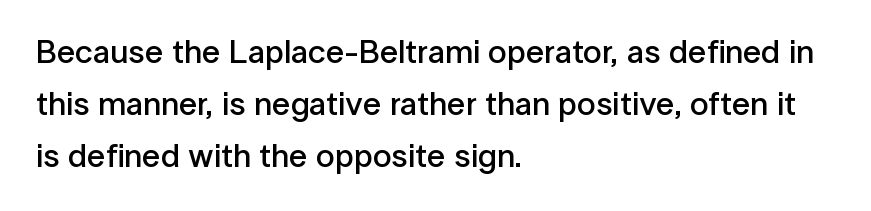
Q: Is the text bold? A: Semi-bold.
Q: Is the text italic (slanted)? A: No, it is upright.
Q: Is the typeface a serif or a sans-serif typeface? A: Sans-serif.
Q: Is the text underlined? A: No.
Q: How is the paragraph aligned? A: Left-aligned.
Q: Is the spacing between letters normal or unusually wide? A: Normal.
Q: Is the spacing between lines tight, normal or loose? A: Normal.
Q: Width (condensed, normal, or wide)? A: Normal.
Q: Stroke contrast? A: Low.
Q: x-height? A: Medium.
Q: Monospaced? A: No.
